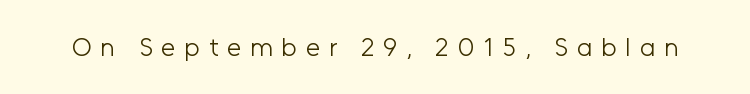
Q: Is the text bold? A: No.
Q: Is the text italic (slanted)? A: No, it is upright.
Q: Is the text underlined? A: No.
Q: Is the spacing between letters normal or unusually wide? A: Unusually wide.
